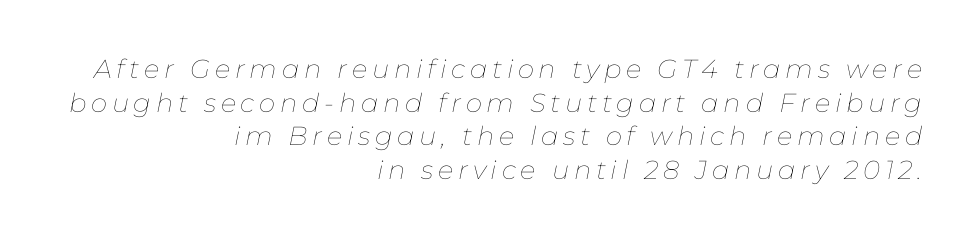
The image shows 26 px text type, italic (leaning right); set right-aligned, normal line spacing (1.29x), not underlined.
